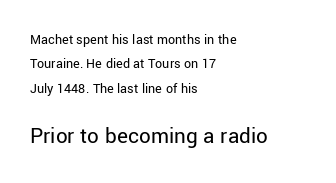
Q: Is the text bold? A: No.
Q: Is the text italic (slanted)? A: No, it is upright.
Q: Is the text underlined? A: No.
Q: How is the paragraph aligned? A: Left-aligned.
Q: Is the spacing between letters normal or unusually wide? A: Normal.
Q: Which block of text is set in a larger size, the first (top) or the second (bottom)? A: The second (bottom) one.
